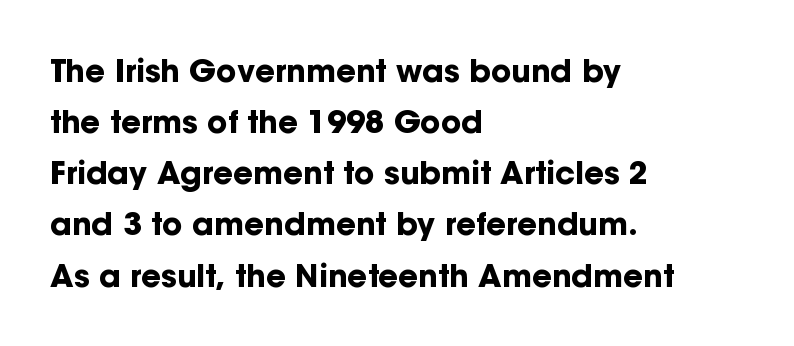
{"serif": "no", "italic": "no", "bold": "yes", "weight": "bold", "width": "normal", "stroke_contrast": "low", "x_height": "medium", "monospaced": "no", "underline": "no", "align": "left", "line_spacing": "normal", "line_spacing_ratio": 1.65, "letter_spacing": "normal", "letter_spacing_em": 0.0, "glyph_px": 31}
